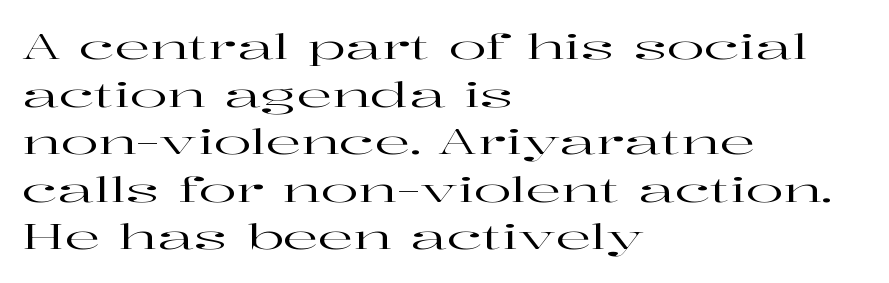
Q: Is the text italic (slanted)? A: No, it is upright.
Q: Is the typeface a serif or a sans-serif typeface? A: Serif.
Q: Is the text underlined? A: No.
Q: How is the paragraph aligned? A: Left-aligned.
Q: Is the spacing between letters normal or unusually wide? A: Normal.
Q: Is the spacing between lines tight, normal or loose? A: Normal.
Q: Width (condensed, normal, or wide)? A: Wide.
Q: Stroke contrast? A: High.
Q: x-height? A: Medium.
Q: Monospaced? A: No.
